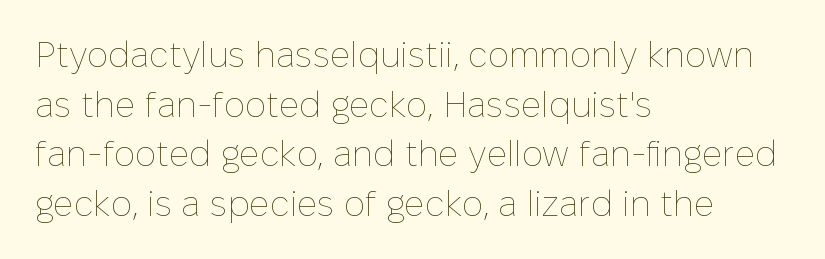
Q: Is the text bold? A: No.
Q: Is the text italic (slanted)? A: No, it is upright.
Q: Is the text underlined? A: No.
Q: How is the paragraph aligned? A: Left-aligned.
Q: Is the spacing between letters normal or unusually wide? A: Normal.
Q: Is the spacing between lines tight, normal or loose? A: Normal.
Q: Width (condensed, normal, or wide)? A: Normal.
Q: Stroke contrast? A: Low.
Q: x-height? A: Medium.
Q: Monospaced? A: No.
